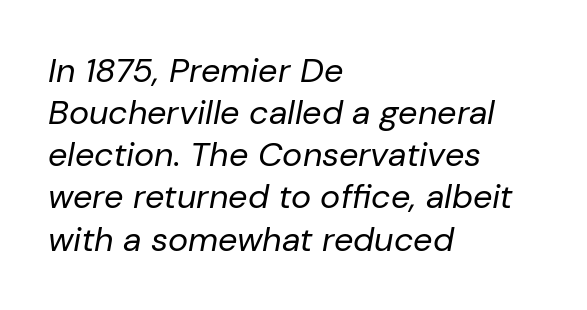
Q: Is the text bold? A: No.
Q: Is the text italic (slanted)? A: Yes, it leans right by about 10 degrees.
Q: Is the text underlined? A: No.
Q: How is the paragraph aligned? A: Left-aligned.
Q: Is the spacing between letters normal or unusually wide? A: Normal.
Q: Width (condensed, normal, or wide)? A: Normal.
Q: Stroke contrast? A: Low.
Q: x-height? A: Medium.
Q: Monospaced? A: No.
